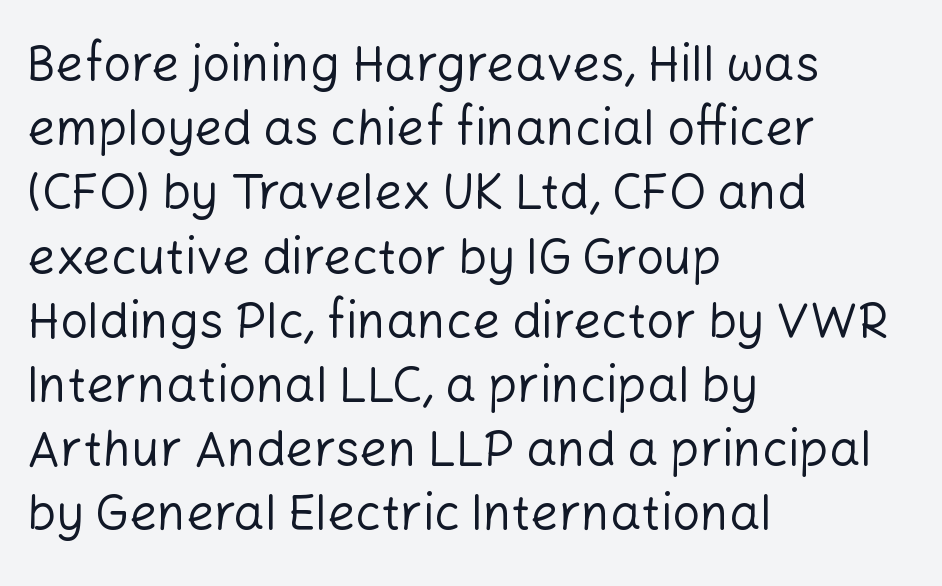
Stem width sits at or under what a default text font uses. Does the lettering tilt? It doesn't — this is upright. Casual observation: everything's shoved over to the left. Regular leading. Note the varied advance widths — an 'i' is clearly narrower than an 'm'. Between one letter and the next there's only the usual sliver of space.
